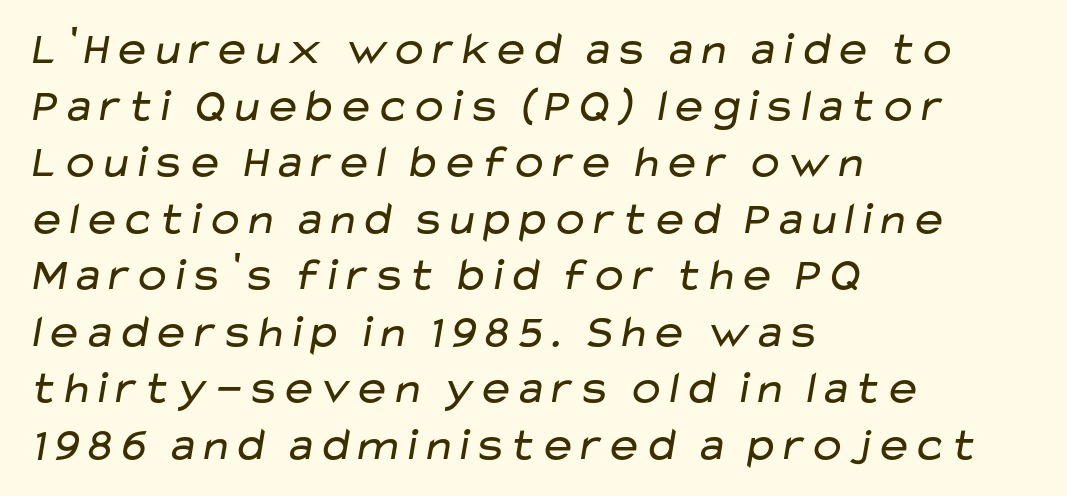
The image shows 46 px regular-weight, wide sans-serif type; set left-aligned, line spacing 1.23x, normal letter spacing, not underlined; low stroke contrast and a medium x-height.
